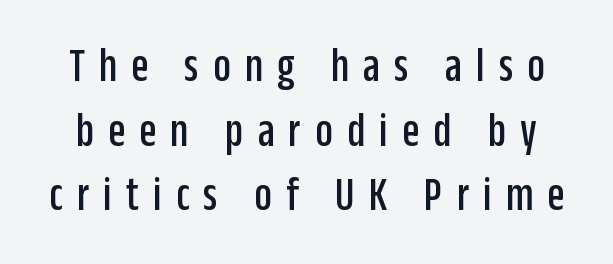
Q: Is the text italic (slanted)? A: No, it is upright.
Q: Is the typeface a serif or a sans-serif typeface? A: Sans-serif.
Q: Is the text underlined? A: No.
Q: Is the spacing between letters normal or unusually wide? A: Unusually wide.
Q: Is the spacing between lines tight, normal or loose? A: Normal.
Q: Width (condensed, normal, or wide)? A: Condensed.
Q: Stroke contrast? A: Low.
Q: x-height? A: Large.
Q: Monospaced? A: No.
